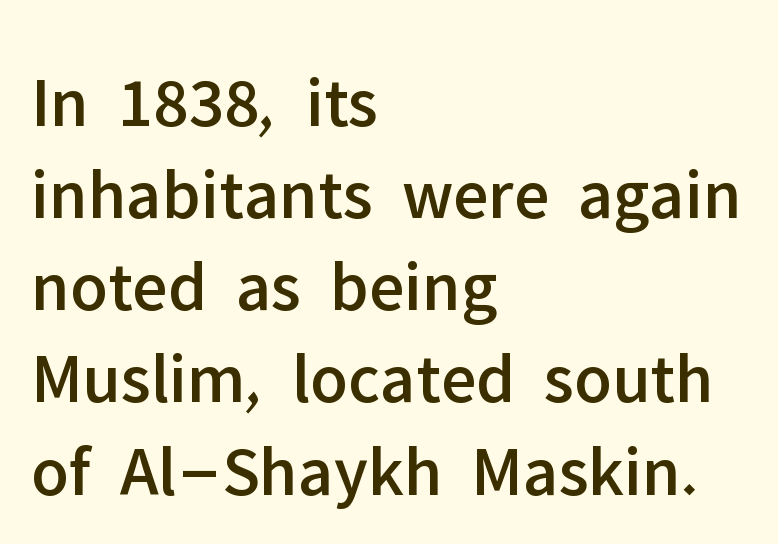
Q: Is the text italic (slanted)? A: No, it is upright.
Q: Is the typeface a serif or a sans-serif typeface? A: Sans-serif.
Q: Is the text underlined? A: No.
Q: How is the paragraph aligned? A: Left-aligned.
Q: Is the spacing between letters normal or unusually wide? A: Normal.
Q: Is the spacing between lines tight, normal or loose? A: Normal.
Q: Width (condensed, normal, or wide)? A: Normal.
Q: Stroke contrast? A: Low.
Q: x-height? A: Medium.
Q: Monospaced? A: No.
